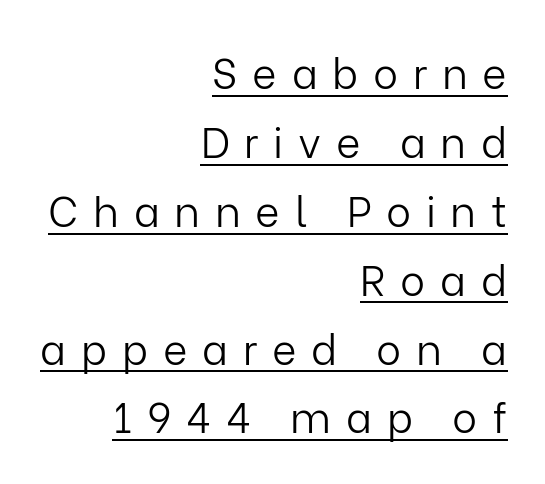
Q: Is the text bold? A: No.
Q: Is the text italic (slanted)? A: No, it is upright.
Q: Is the typeface a serif or a sans-serif typeface? A: Sans-serif.
Q: Is the text underlined? A: Yes.
Q: How is the paragraph aligned? A: Right-aligned.
Q: Is the spacing between letters normal or unusually wide? A: Unusually wide.
Q: Is the spacing between lines tight, normal or loose? A: Normal.
Q: Width (condensed, normal, or wide)? A: Normal.
Q: Stroke contrast? A: Low.
Q: x-height? A: Medium.
Q: Monospaced? A: No.
